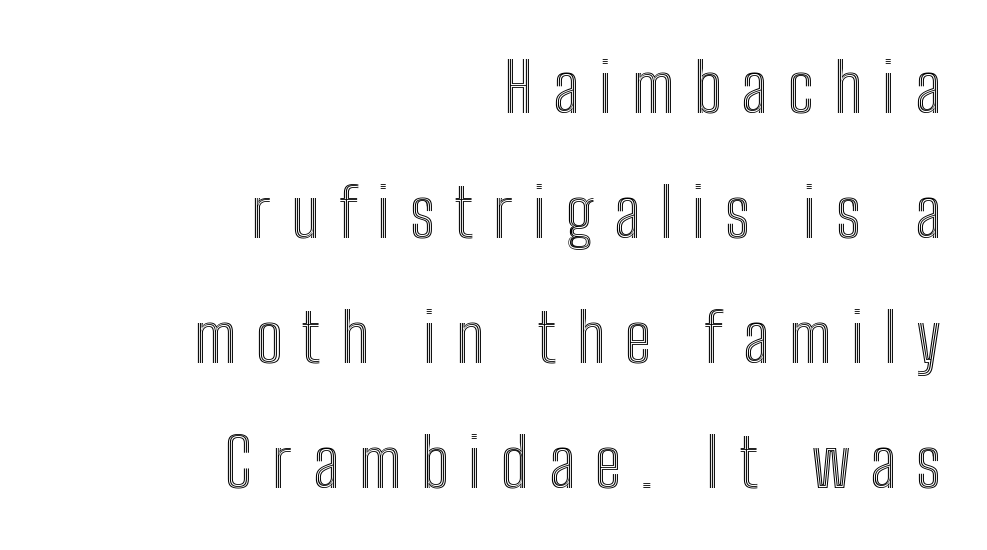
The image shows 68 px condensed type, upright; set right-aligned, line spacing 1.84x, unusually wide letter spacing (+0.29 em), not underlined; a medium x-height.
